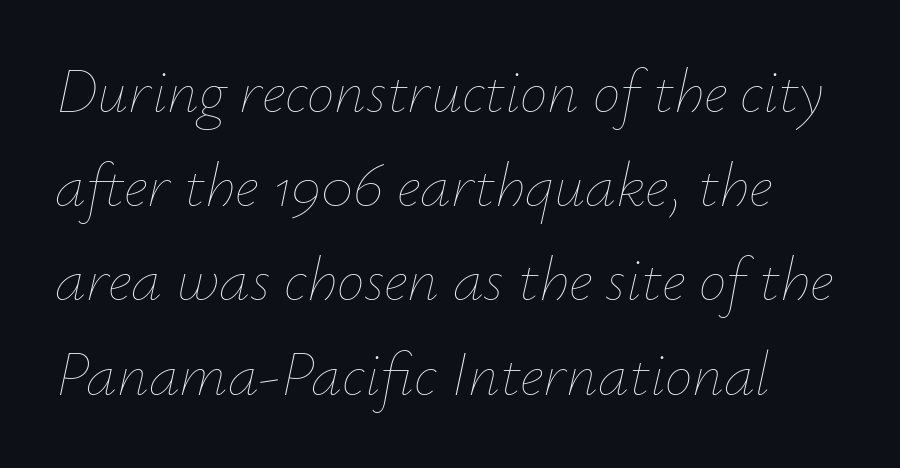
Q: Is the text bold? A: No.
Q: Is the text italic (slanted)? A: Yes, it leans right by about 12 degrees.
Q: Is the text underlined? A: No.
Q: Is the spacing between letters normal or unusually wide? A: Normal.
Q: Is the spacing between lines tight, normal or loose? A: Normal.
Q: Width (condensed, normal, or wide)? A: Normal.
Q: Stroke contrast? A: Low.
Q: x-height? A: Small.
Q: Monospaced? A: No.
